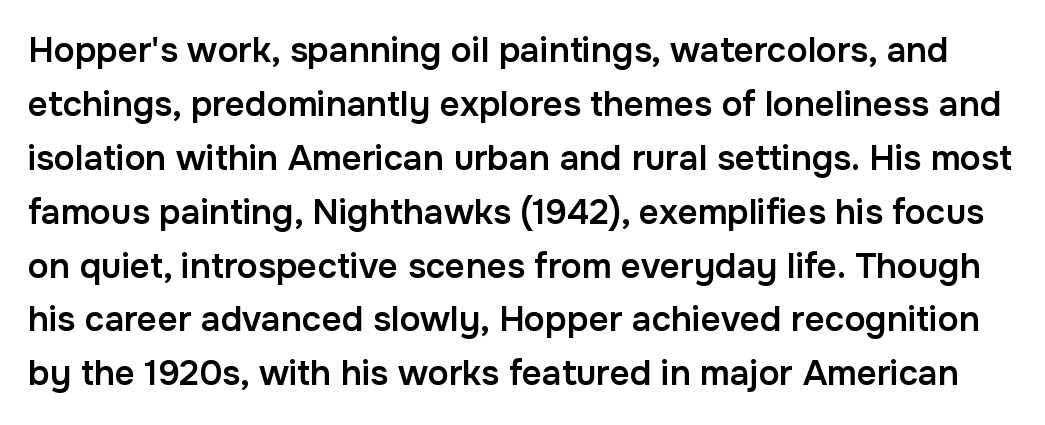
The image shows 35 px semibold sans-serif type, upright; set normal line spacing (1.54x), normal letter spacing, not underlined; low stroke contrast and a medium x-height.
